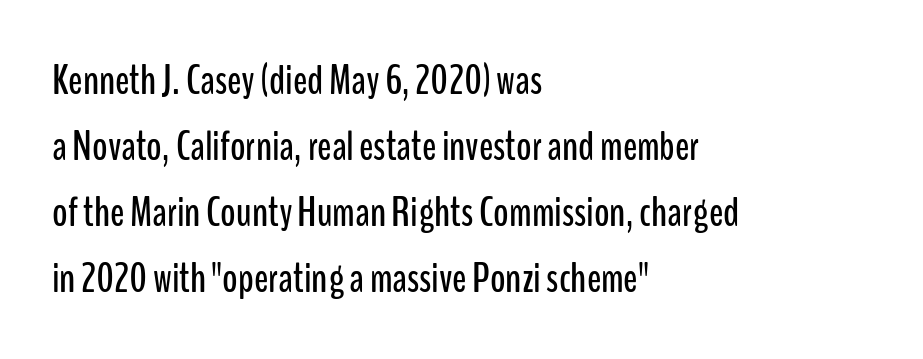
What kind of face is this? One without serifs — a sans. Short and long lines alike share a common starting point at left. No italicization has been applied; the sample stays upright. Short note: letters normally spaced. Glance below the letters and you will spot only blank space. Rows of type keep a routine distance in the vertical direction.
